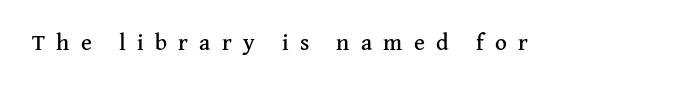
Q: Is the text italic (slanted)? A: No, it is upright.
Q: Is the text underlined? A: No.
Q: Is the spacing between letters normal or unusually wide? A: Unusually wide.
